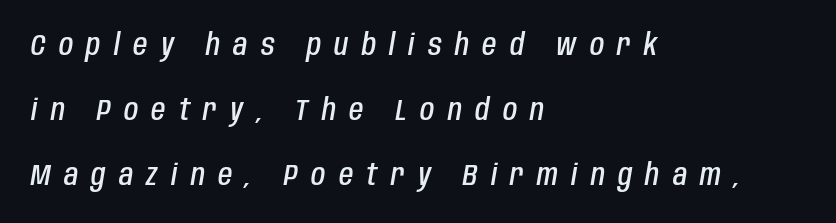
In terms of letterspacing, this is a distinctly airy, spread setting. Bold? Not quite — semibold, heavier than regular but stopping short. Plain, unruled lines of type. Emphasis-style slanted type is in use. Does the copy run flush right? No — it runs flush left.
